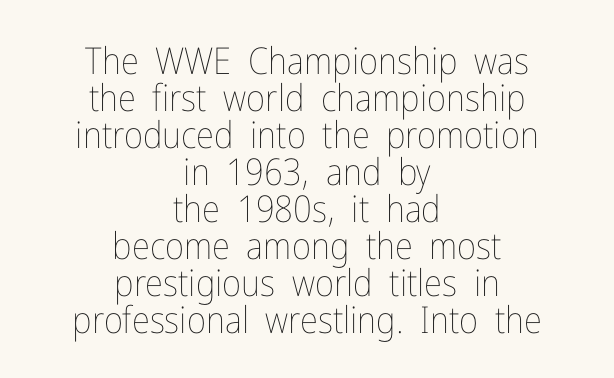
Line spacing here is tight. A bare baseline throughout the passage. Words appear dense and cohesive because spacing is normal. Varying glyph widths throughout — classic text-font behaviour. Posture: vertical. Notice how the passage keeps no hard edge, just a central spine.
